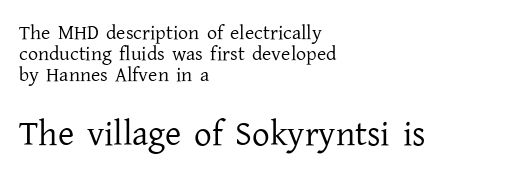
The image shows 35 px regular-weight serif type, upright; set left-aligned, tight line spacing (1.05x), normal letter spacing, not underlined; the second (bottom) block is 1.75x larger; low stroke contrast and a medium x-height.
